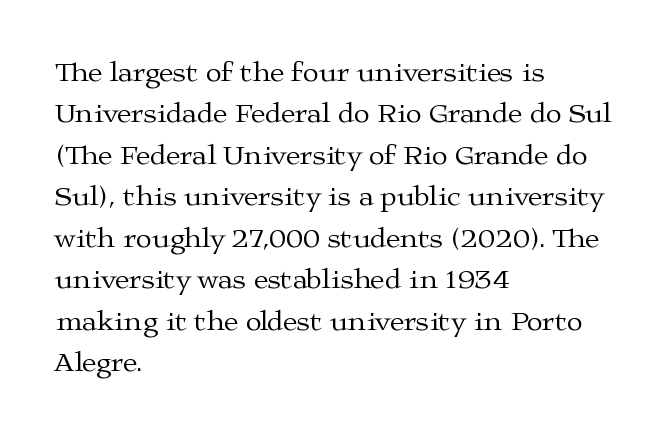
Q: Is the text bold? A: No.
Q: Is the text italic (slanted)? A: No, it is upright.
Q: Is the typeface a serif or a sans-serif typeface? A: Serif.
Q: Is the text underlined? A: No.
Q: How is the paragraph aligned? A: Left-aligned.
Q: Is the spacing between letters normal or unusually wide? A: Normal.
Q: Is the spacing between lines tight, normal or loose? A: Normal.
Q: Width (condensed, normal, or wide)? A: Wide.
Q: Stroke contrast? A: Medium.
Q: x-height? A: Medium.
Q: Monospaced? A: No.
